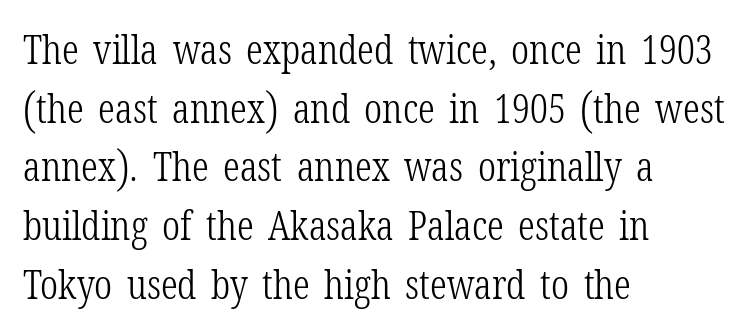
{"serif": "yes", "italic": "no", "bold": "no", "weight": "light", "width": "condensed", "stroke_contrast": "low", "x_height": "medium", "monospaced": "no", "underline": "no", "align": "left", "line_spacing": "normal", "line_spacing_ratio": 1.43, "letter_spacing": "normal", "letter_spacing_em": 0.0, "glyph_px": 41}
